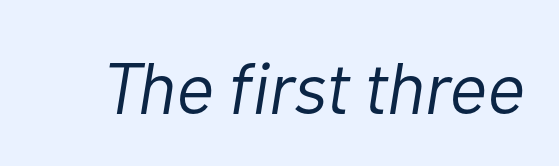
{"italic": "yes", "lean": "right", "slant_degrees": 10, "bold": "no", "weight": "light", "width": "normal", "stroke_contrast": "low", "x_height": "medium", "monospaced": "no", "underline": "no", "letter_spacing": "normal", "letter_spacing_em": 0.0, "glyph_px": 73}
